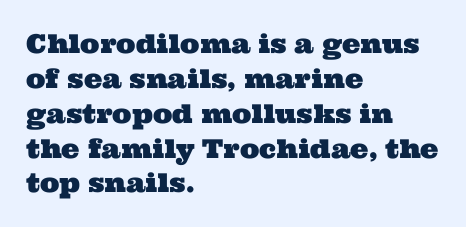
Glance below the letters and you will spot only blank space. A typesetter would call this leading conventional body-copy spacing. Nothing unusual about the tracking: characters are spaced as the font intends. The text block is weighted toward the left margin, trailing off unevenly rightward.
